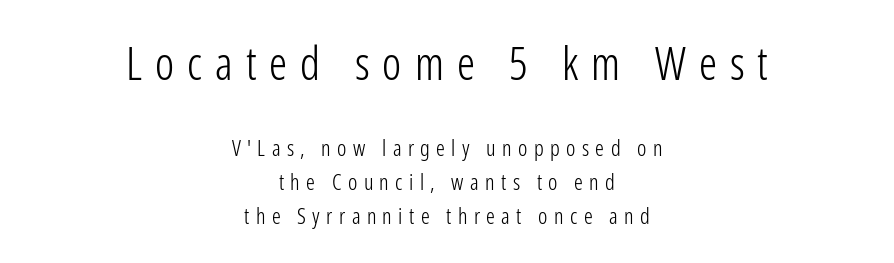
The image shows 45 px light, condensed sans-serif type, upright; set centered, normal line spacing (1.55x), unusually wide letter spacing (+0.29 em), not underlined; the first (top) block is 2.05x larger; low stroke contrast and a medium x-height.
